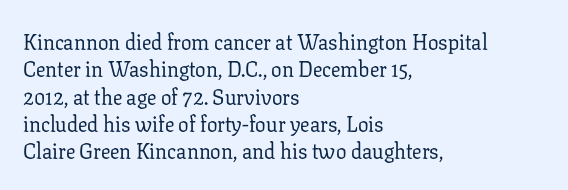
Reading down the block, your eye returns to a fixed left position each line. The weight tops out at a normal text grade. Interline gaps are of average width in this sample. The letters sit at their default tracking, neither squeezed nor spread.
